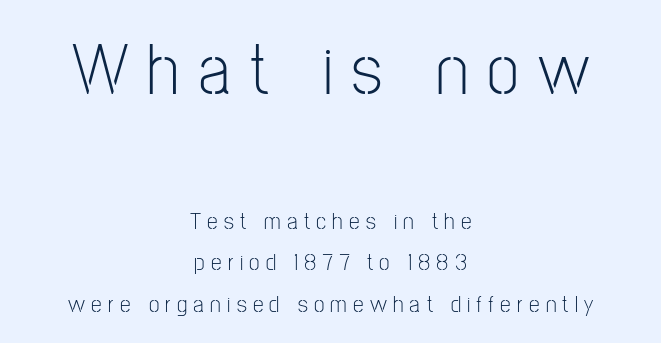
{"serif": "no", "italic": "no", "bold": "no", "weight": "light", "width": "condensed", "stroke_contrast": "low", "x_height": "medium", "monospaced": "no", "underline": "no", "align": "center", "line_spacing_ratio": 1.73, "letter_spacing": "wide", "letter_spacing_em": 0.26, "larger_block": "first", "size_ratio": 3.04, "glyph_px": 73}
